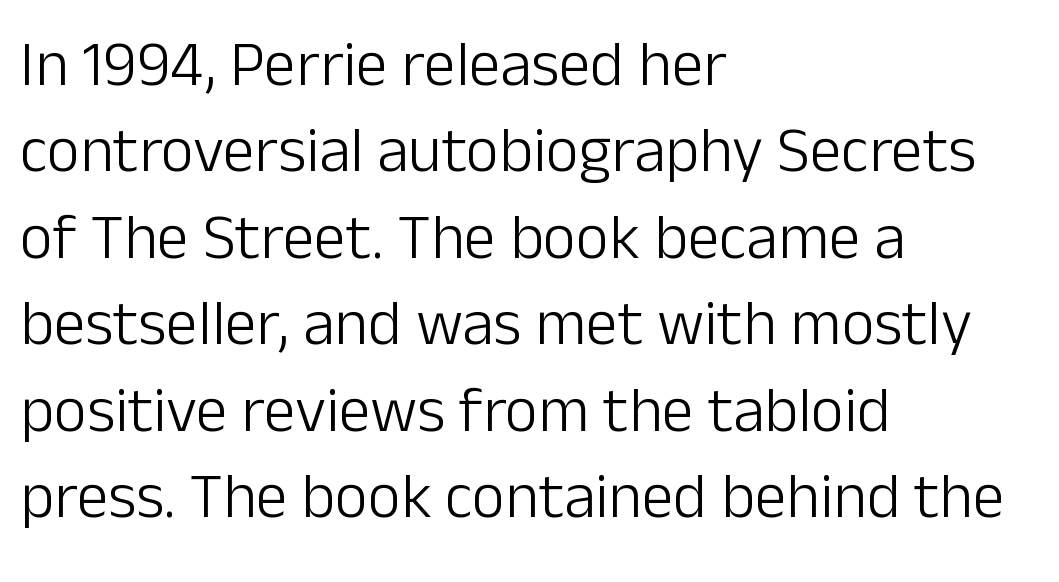
The image shows 64 px light sans-serif type, upright; set left-aligned, normal line spacing (1.35x), normal letter spacing, not underlined; low stroke contrast and a medium x-height.
